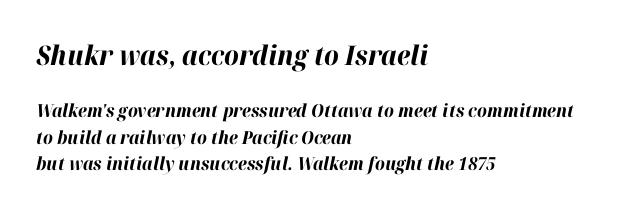
How would I describe the line gaps? Plain and ordinary. A student would notice the top passage is typeset larger than what follows. This sample uses plain, unmodified letter spacing. Unmarked baselines from the first word to the last.
